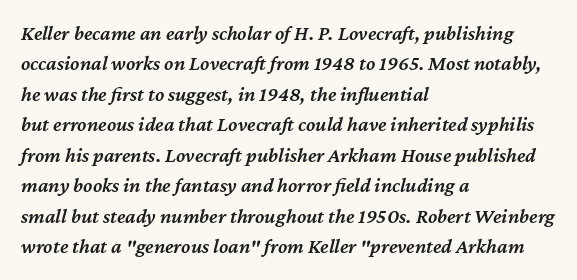
{"italic": "yes", "lean": "right", "slant_degrees": 12, "bold": "semi", "underline": "no", "align": "left", "line_spacing": "normal", "line_spacing_ratio": 1.45, "letter_spacing": "normal", "letter_spacing_em": 0.0, "glyph_px": 21}
